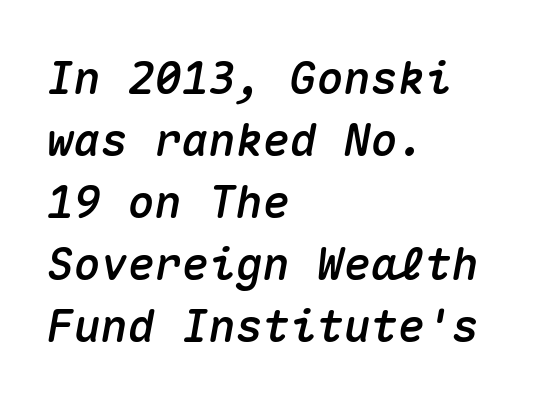
The face used here is monospaced, like something from a code editor. One-word summary of the alignment: left. An italicized treatment has been applied to the whole sample. Short note: letters normally spaced. Evenly set lines give the paragraph a standard silhouette.
